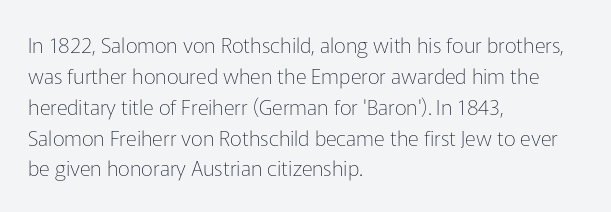
Q: Is the text bold? A: No.
Q: Is the text italic (slanted)? A: No, it is upright.
Q: Is the text underlined? A: No.
Q: How is the paragraph aligned? A: Left-aligned.
Q: Is the spacing between letters normal or unusually wide? A: Normal.
Q: Is the spacing between lines tight, normal or loose? A: Normal.
